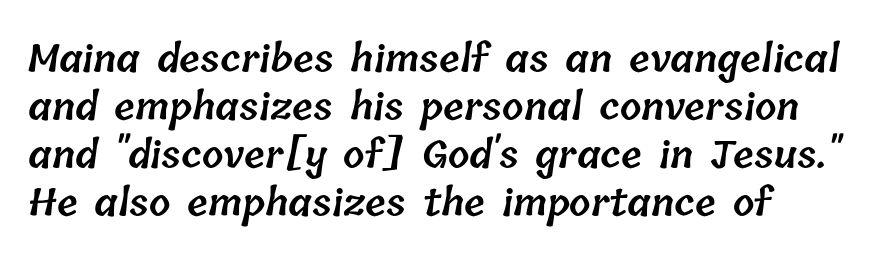
This sample keeps an unexceptional amount of space between lines. The face used here is proportionally spaced, like ordinary book or web type. Does the copy run flush right? No — it runs flush left. Bare-footed words on every line. These lines carry some extra weight — a demibold, not a full bold. These lines keep a tight, regular rhythm from letter to letter.
